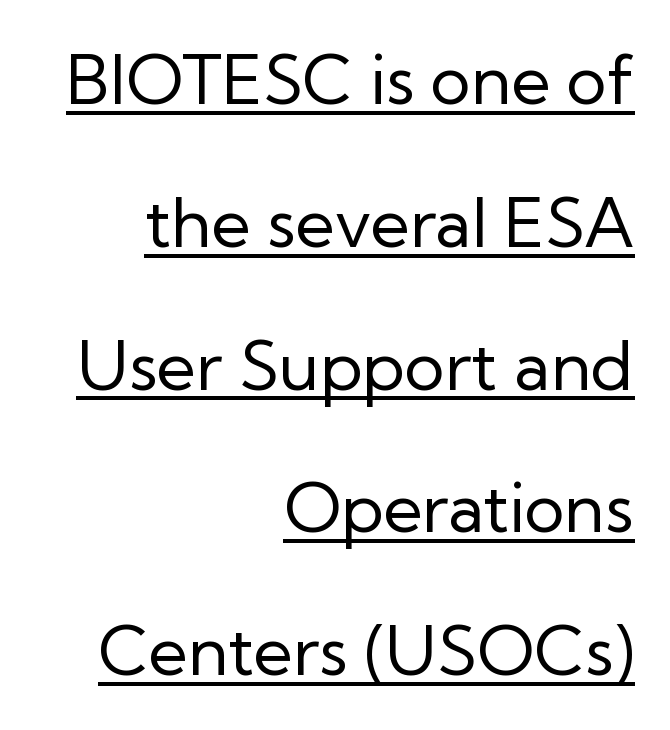
Q: Is the text bold? A: No.
Q: Is the text italic (slanted)? A: No, it is upright.
Q: Is the typeface a serif or a sans-serif typeface? A: Sans-serif.
Q: Is the text underlined? A: Yes.
Q: How is the paragraph aligned? A: Right-aligned.
Q: Is the spacing between letters normal or unusually wide? A: Normal.
Q: Is the spacing between lines tight, normal or loose? A: Loose.
Q: Width (condensed, normal, or wide)? A: Normal.
Q: Stroke contrast? A: Low.
Q: x-height? A: Medium.
Q: Monospaced? A: No.
